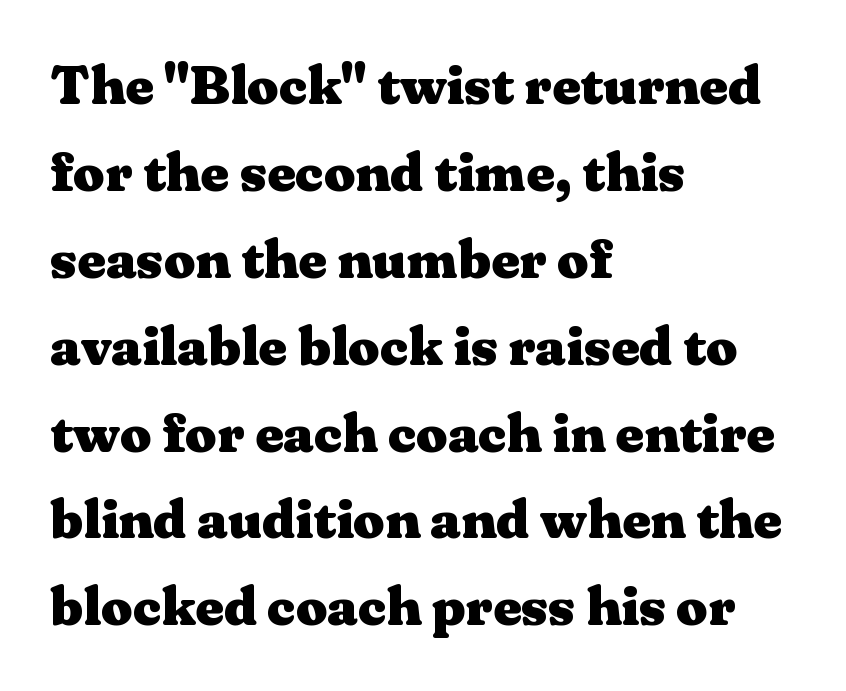
The image shows 55 px heavy, wide serif type, upright; set left-aligned, normal line spacing (1.58x), normal letter spacing, not underlined; medium stroke contrast and a medium x-height.
